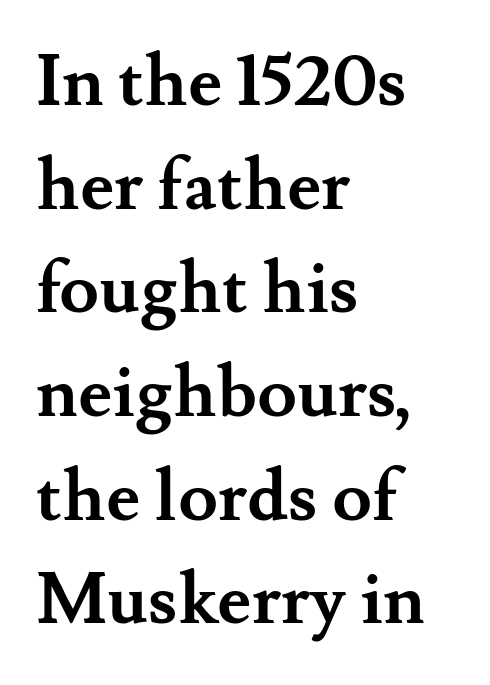
{"serif": "yes", "italic": "no", "bold": "yes", "weight": "semibold", "width": "normal", "stroke_contrast": "medium", "x_height": "small", "monospaced": "no", "underline": "no", "align": "left", "line_spacing": "normal", "line_spacing_ratio": 1.44, "letter_spacing": "normal", "letter_spacing_em": 0.0, "glyph_px": 72}
